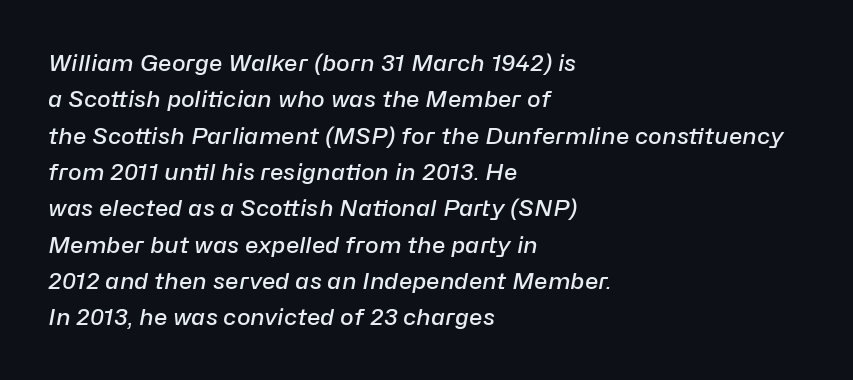
Q: Is the text bold? A: Semi-bold.
Q: Is the text italic (slanted)? A: Yes, it leans right by about 10 degrees.
Q: Is the text underlined? A: No.
Q: How is the paragraph aligned? A: Left-aligned.
Q: Is the spacing between letters normal or unusually wide? A: Normal.
Q: Is the spacing between lines tight, normal or loose? A: Normal.
